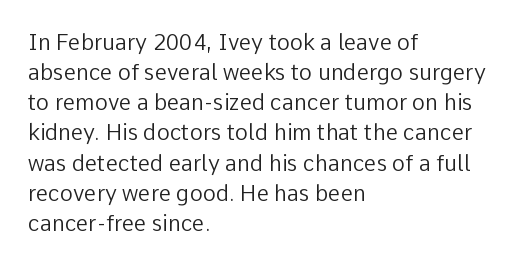
Q: Is the text bold? A: No.
Q: Is the text italic (slanted)? A: No, it is upright.
Q: Is the text underlined? A: No.
Q: How is the paragraph aligned? A: Left-aligned.
Q: Is the spacing between letters normal or unusually wide? A: Normal.
Q: Is the spacing between lines tight, normal or loose? A: Normal.
